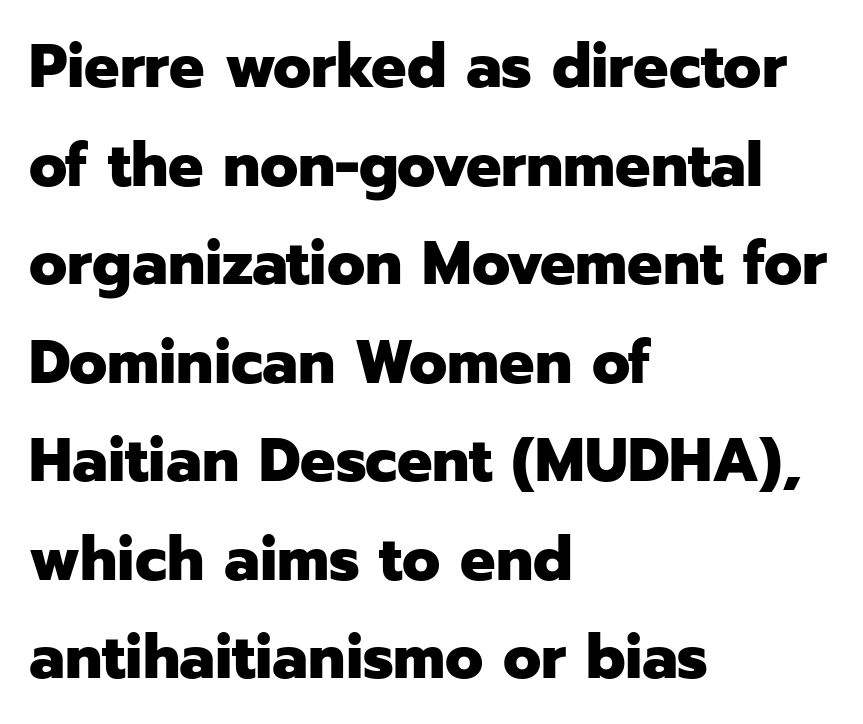
The image shows 62 px heavy sans-serif type, upright; set left-aligned, normal line spacing (1.59x), normal letter spacing, not underlined; low stroke contrast and a medium x-height.
